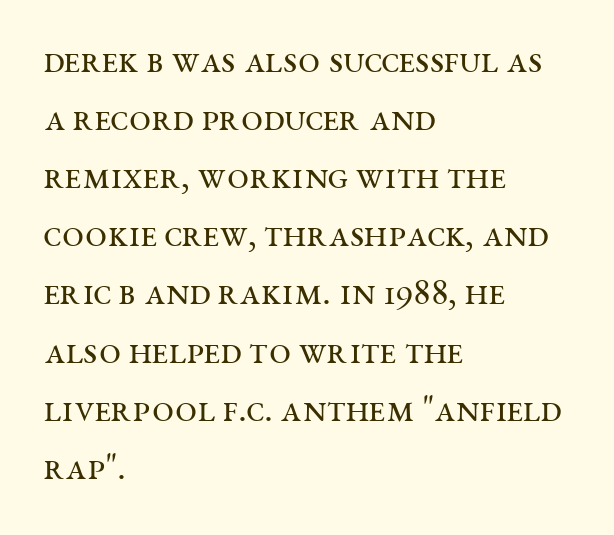
Q: Is the text bold? A: No.
Q: Is the text italic (slanted)? A: No, it is upright.
Q: Is the typeface a serif or a sans-serif typeface? A: Serif.
Q: Is the text underlined? A: No.
Q: How is the paragraph aligned? A: Left-aligned.
Q: Is the spacing between letters normal or unusually wide? A: Normal.
Q: Is the spacing between lines tight, normal or loose? A: Normal.
Q: Width (condensed, normal, or wide)? A: Wide.
Q: Stroke contrast? A: Medium.
Q: x-height? A: Large.
Q: Monospaced? A: No.
